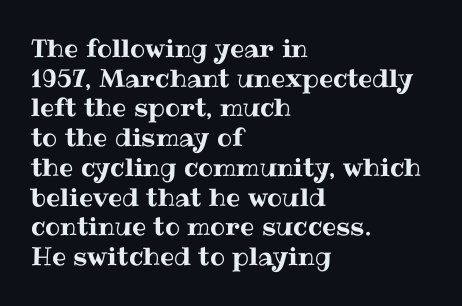
The image shows 25 px text type, upright; set left-aligned, line spacing 1.19x, normal letter spacing, not underlined.
